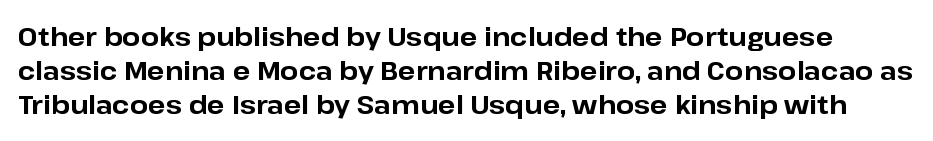
The image shows 26 px bold type, upright; set normal line spacing (1.31x), normal letter spacing, not underlined.
